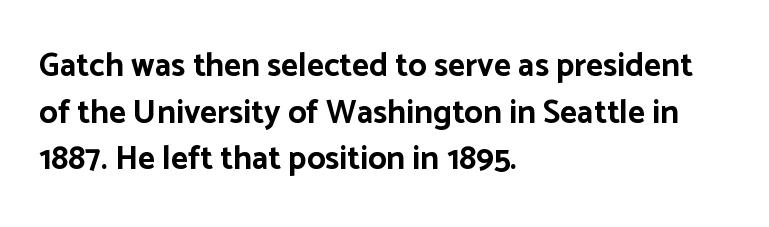
Q: Is the text bold? A: Yes.
Q: Is the text italic (slanted)? A: No, it is upright.
Q: Is the typeface a serif or a sans-serif typeface? A: Sans-serif.
Q: Is the text underlined? A: No.
Q: How is the paragraph aligned? A: Left-aligned.
Q: Is the spacing between letters normal or unusually wide? A: Normal.
Q: Is the spacing between lines tight, normal or loose? A: Normal.
Q: Width (condensed, normal, or wide)? A: Normal.
Q: Stroke contrast? A: Low.
Q: x-height? A: Medium.
Q: Monospaced? A: No.
